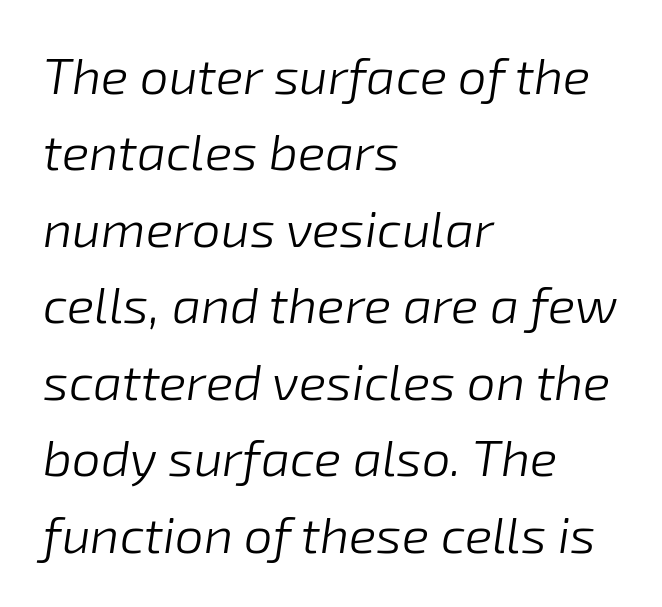
{"italic": "yes", "lean": "right", "slant_degrees": 8, "bold": "no", "weight": "light", "width": "normal", "stroke_contrast": "low", "x_height": "medium", "monospaced": "no", "underline": "no", "align": "left", "line_spacing": "normal", "line_spacing_ratio": 1.5, "letter_spacing": "normal", "letter_spacing_em": 0.0, "glyph_px": 51}
